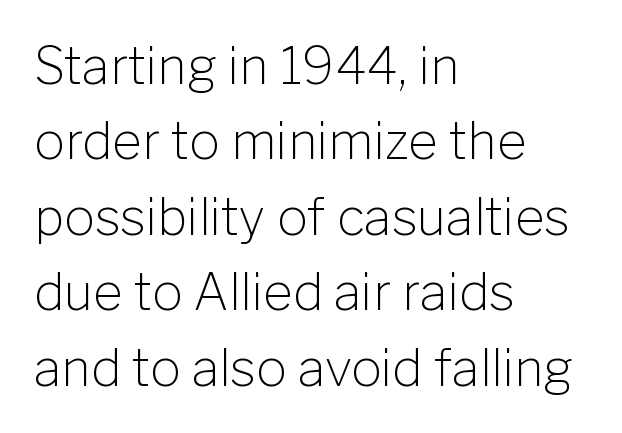
{"serif": "no", "italic": "no", "bold": "no", "weight": "light", "width": "normal", "stroke_contrast": "low", "x_height": "medium", "monospaced": "no", "underline": "no", "align": "left", "line_spacing": "normal", "line_spacing_ratio": 1.48, "letter_spacing": "normal", "letter_spacing_em": 0.0, "glyph_px": 51}
